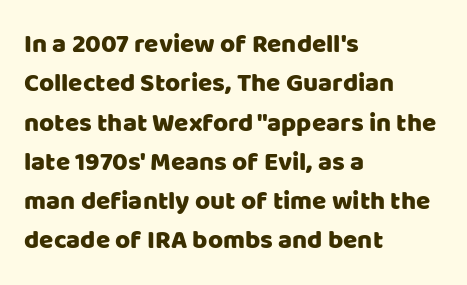
This rendering features lettering with no underline. Every row of glyphs begins at an identical x-position on the left. The leading is moderate, giving the passage an even texture. When letters stand straight like this, we call the style roman or upright.
